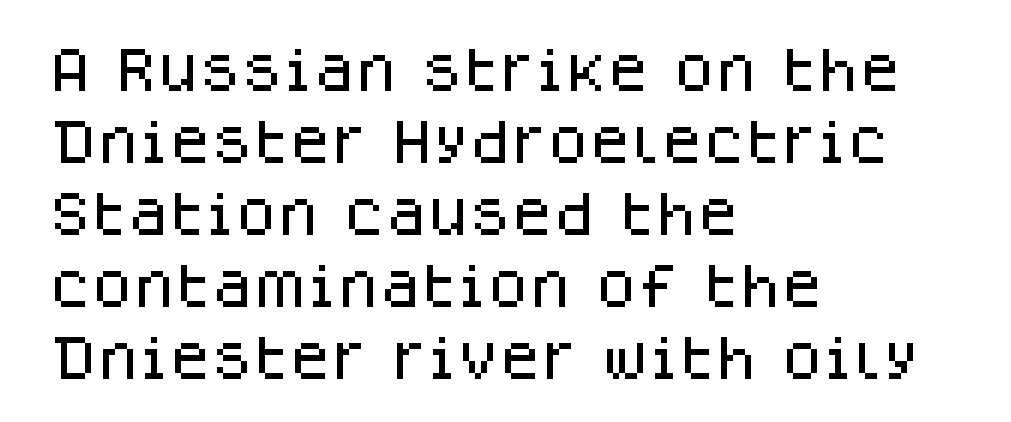
Q: Is the text italic (slanted)? A: No, it is upright.
Q: Is the typeface a serif or a sans-serif typeface? A: Sans-serif.
Q: Is the text underlined? A: No.
Q: How is the paragraph aligned? A: Left-aligned.
Q: Is the spacing between letters normal or unusually wide? A: Normal.
Q: Is the spacing between lines tight, normal or loose? A: Normal.
Q: Width (condensed, normal, or wide)? A: Normal.
Q: Stroke contrast? A: Low.
Q: x-height? A: Large.
Q: Monospaced? A: No.
